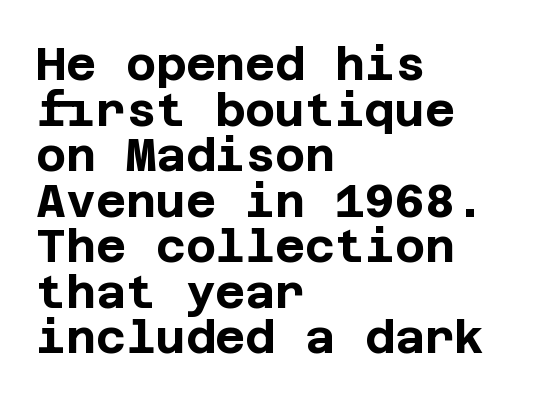
The image shows 46 px bold sans-serif type, upright; set left-aligned, tight line spacing (0.99x), normal letter spacing, not underlined; low stroke contrast and a large x-height.
